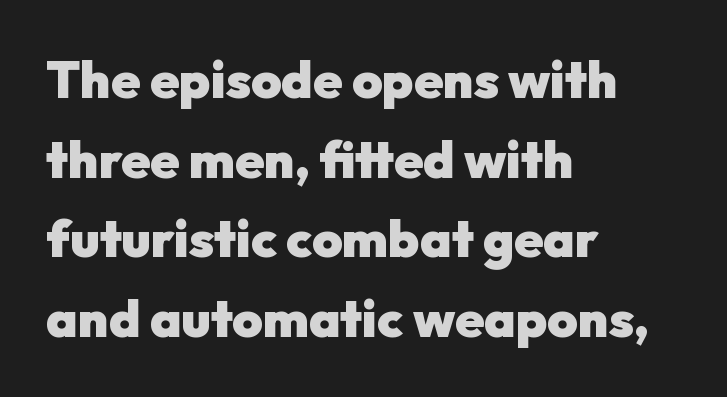
The image shows 52 px heavy sans-serif type, upright; set left-aligned, normal line spacing (1.53x), normal letter spacing, not underlined; low stroke contrast and a medium x-height.
